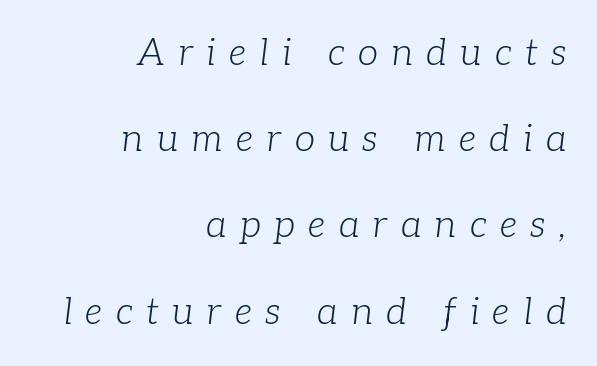
These lines are rendered in a variable-pitch font. All the whitespace from short lines collects on the left. Inter-character spacing is expanded well beyond the font's built-in metrics. Weight: not bold — regular or lighter. Bare-footed words on every line.
